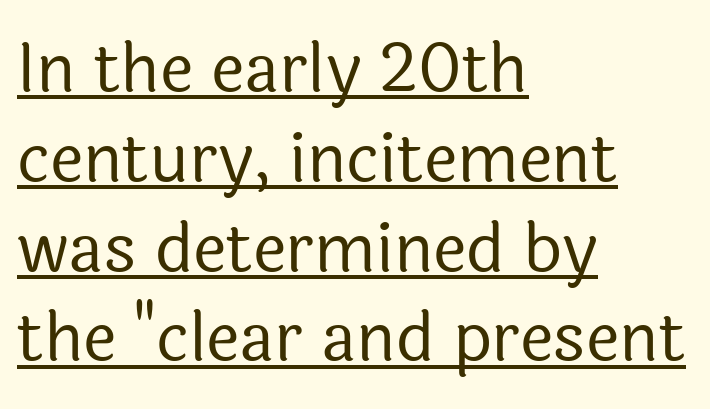
{"serif": "no", "italic": "no", "bold": "no", "weight": "regular", "width": "normal", "x_height": "medium", "monospaced": "no", "underline": "yes", "align": "left", "line_spacing": "normal", "line_spacing_ratio": 1.34, "letter_spacing": "normal", "letter_spacing_em": 0.0, "glyph_px": 67}
